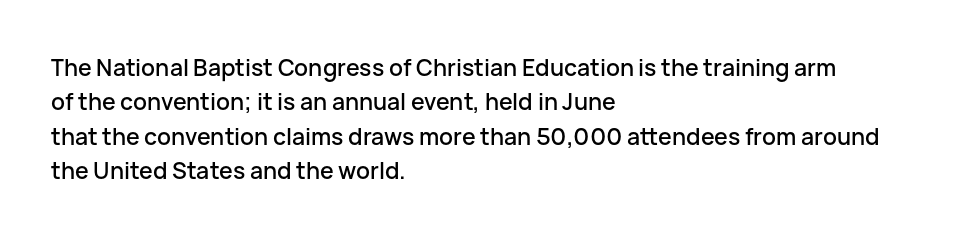
The specimen omits any rule beneath the text block's lines. The line-height multiplier appears to be the usual default. Posture: upright roman. The letters sit at their default tracking, neither squeezed nor spread.
